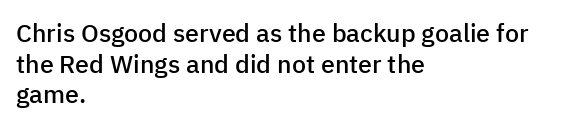
The text block is weighted toward the left margin, trailing off unevenly rightward. What weight is shown? A semibold, between regular and bold. Look at the tracking — it's just the regular setting, nothing added. Quick note: not italic, upright. A bare baseline throughout the passage.
